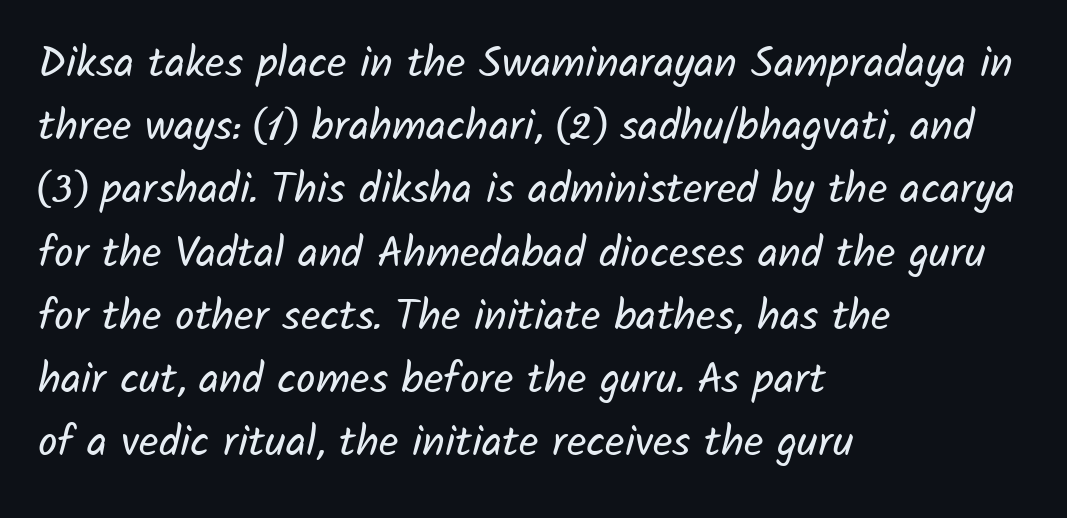
{"serif": "no", "bold": "no", "weight": "regular", "width": "normal", "stroke_contrast": "low", "x_height": "medium", "monospaced": "no", "underline": "no", "align": "left", "line_spacing": "normal", "line_spacing_ratio": 1.47, "letter_spacing": "normal", "letter_spacing_em": 0.0, "glyph_px": 43}
